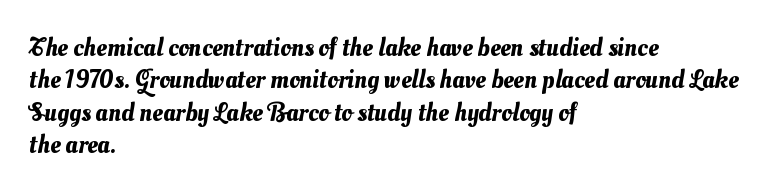
Tracking here is standard; glyphs follow each other at the usual distance. Check the space under the baseline: it is left empty. The lines in this sample share a left origin and differ only in where they stop. Horizontal bands of white between lines are of average thickness.
